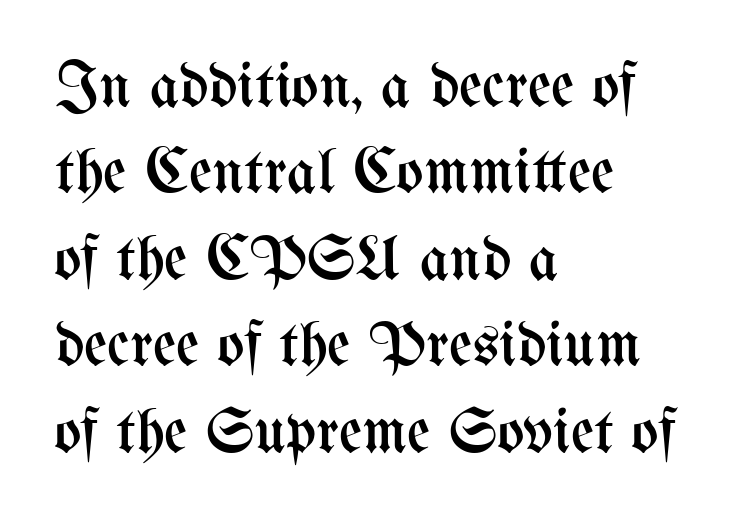
The image shows 64 px regular-weight, condensed type, upright; set left-aligned, normal line spacing (1.35x), normal letter spacing, not underlined; medium stroke contrast and a medium x-height.
